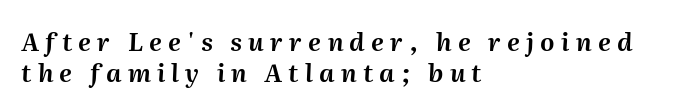
The image shows 25 px text type, italic (leaning right); set left-aligned, line spacing 1.24x, unusually wide letter spacing (+0.25 em), not underlined.
